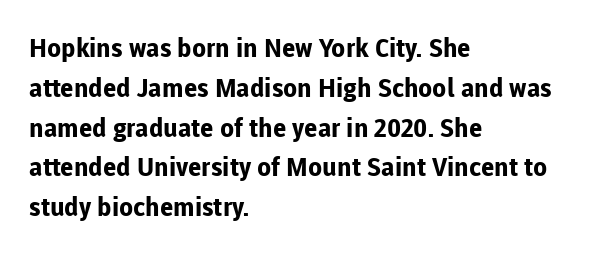
Plenty of ink on the page — the face is bold. Vertical spacing — default. Descenders hang freely into open space. All the whitespace from short lines collects on the right. This rendering leaves character spacing at its baseline value. Do the letters lean? They stand straight.
